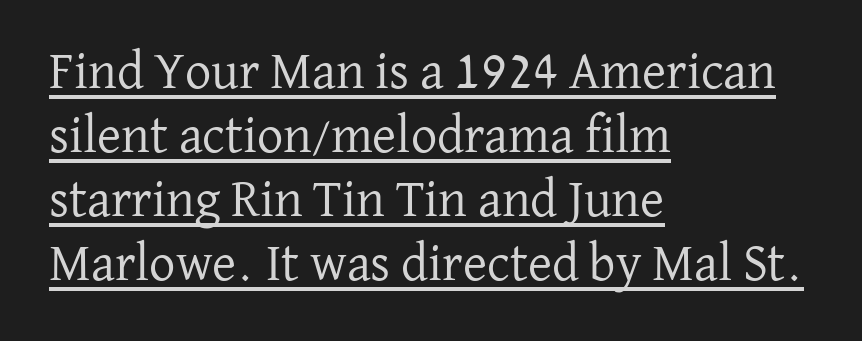
Q: Is the text bold? A: No.
Q: Is the text italic (slanted)? A: No, it is upright.
Q: Is the typeface a serif or a sans-serif typeface? A: Serif.
Q: Is the text underlined? A: Yes.
Q: How is the paragraph aligned? A: Left-aligned.
Q: Is the spacing between letters normal or unusually wide? A: Normal.
Q: Width (condensed, normal, or wide)? A: Normal.
Q: Stroke contrast? A: Low.
Q: x-height? A: Medium.
Q: Monospaced? A: No.
